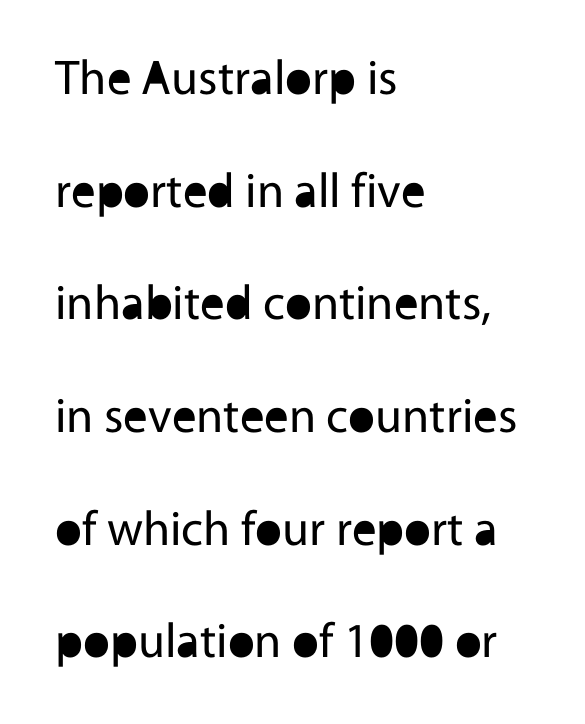
Check the space under the baseline: it is left empty. The face used here is proportionally spaced, like ordinary book or web type. Successive baselines arrive slowly, with a big drop between each. The face used here is a sans, in the tradition of grotesques and geometrics. The gaps between neighbouring characters are ordinary and unremarkable.
